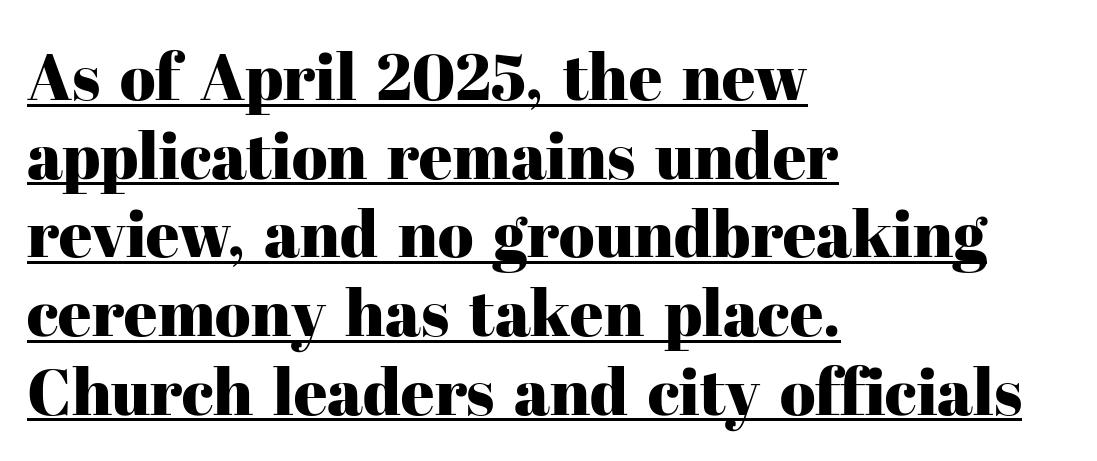
The image shows 65 px serif type, upright; set left-aligned, line spacing 1.21x, normal letter spacing, underlined; high stroke contrast and a medium x-height.
